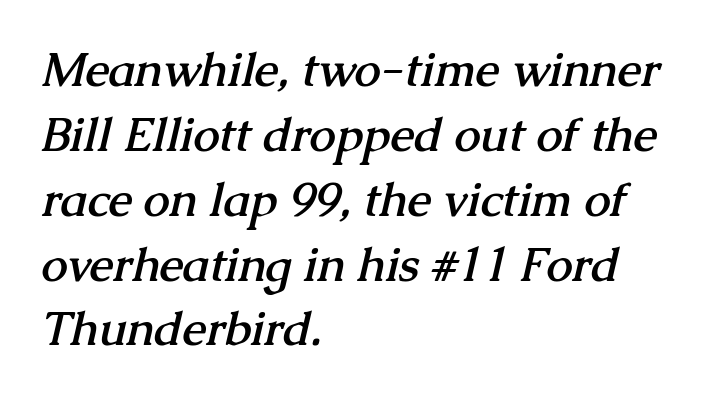
The image shows 47 px semibold serif type; set left-aligned, normal line spacing (1.38x), normal letter spacing, not underlined; medium stroke contrast and a medium x-height.
